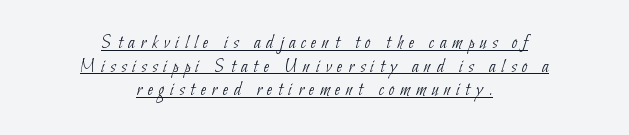
{"bold": "no", "underline": "yes", "align": "center", "line_spacing_ratio": 1.18, "letter_spacing": "wide", "letter_spacing_em": 0.29, "glyph_px": 20}
